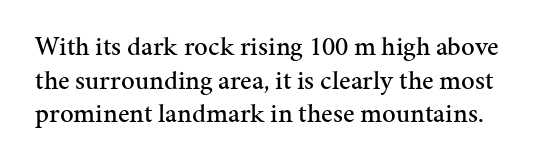
Default kerning and tracking; the words read as compact shapes. Underlining? Definitely not there. The line-height multiplier appears to be the usual default. This is roman type, the default non-slanted kind.
